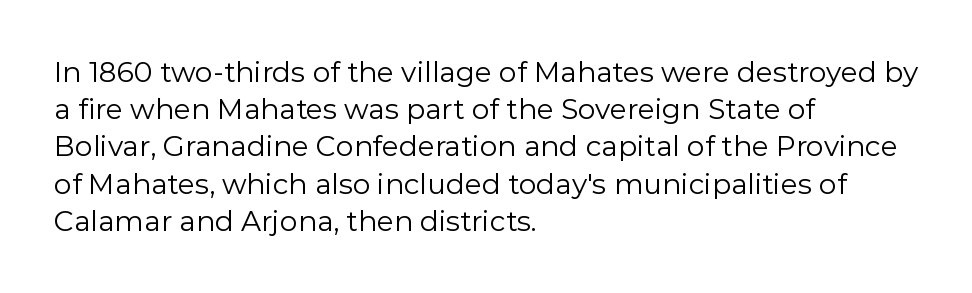
Q: Is the text bold? A: No.
Q: Is the text italic (slanted)? A: No, it is upright.
Q: Is the typeface a serif or a sans-serif typeface? A: Sans-serif.
Q: Is the text underlined? A: No.
Q: How is the paragraph aligned? A: Left-aligned.
Q: Is the spacing between letters normal or unusually wide? A: Normal.
Q: Is the spacing between lines tight, normal or loose? A: Normal.
Q: Width (condensed, normal, or wide)? A: Normal.
Q: Stroke contrast? A: Low.
Q: x-height? A: Medium.
Q: Monospaced? A: No.
